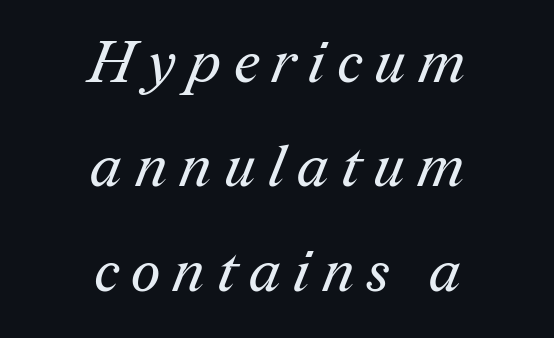
Reading down the block, each line starts at a different indent, mirrored at its end. The specimen omits any rule beneath the text block's lines. Is this a fixed-width face? No — the glyphs have proportional, varying widths. Here the glyphs are tracked loosely, breaking word shapes into spaced letters. This reads as an unemphasized weight, regular at the heaviest.
